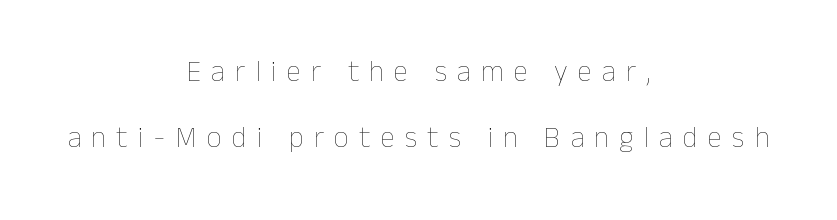
The image shows 29 px thin type, upright; set centered, loose line spacing (2.29x), unusually wide letter spacing (+0.35 em), not underlined; low stroke contrast and a medium x-height.
